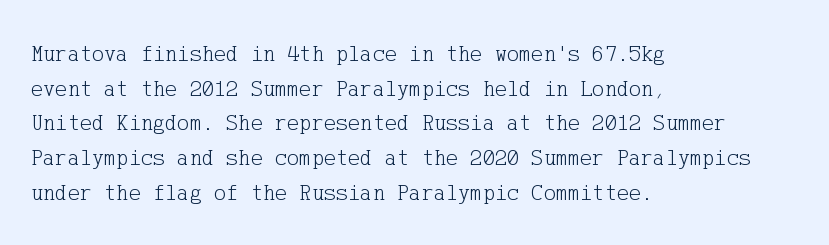
Q: Is the text bold? A: No.
Q: Is the text italic (slanted)? A: No, it is upright.
Q: Is the text underlined? A: No.
Q: How is the paragraph aligned? A: Left-aligned.
Q: Is the spacing between letters normal or unusually wide? A: Normal.
Q: Is the spacing between lines tight, normal or loose? A: Normal.
